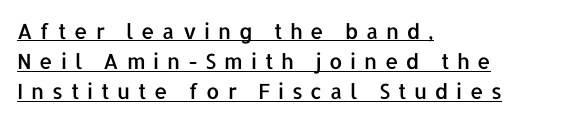
Q: Is the text italic (slanted)? A: No, it is upright.
Q: Is the text underlined? A: Yes.
Q: How is the paragraph aligned? A: Left-aligned.
Q: Is the spacing between letters normal or unusually wide? A: Unusually wide.
Q: Is the spacing between lines tight, normal or loose? A: Normal.
